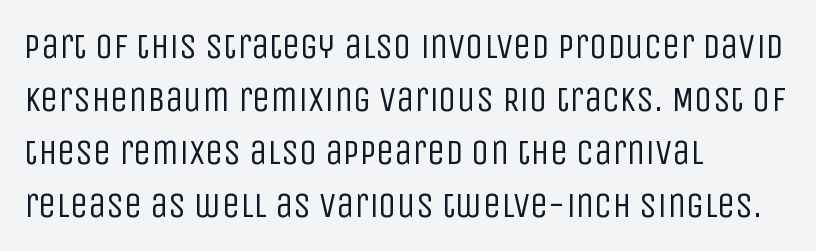
{"serif": "no", "italic": "no", "bold": "no", "weight": "regular", "width": "condensed", "stroke_contrast": "low", "x_height": "large", "monospaced": "no", "underline": "no", "align": "left", "line_spacing": "normal", "line_spacing_ratio": 1.47, "letter_spacing": "normal", "letter_spacing_em": 0.0, "glyph_px": 36}
